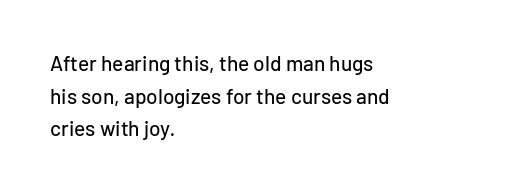
The line-height multiplier appears to be the usual default. Posture: straight, roman, zero tilt. This sample uses plain, unmodified letter spacing. No word sits above an underline.
